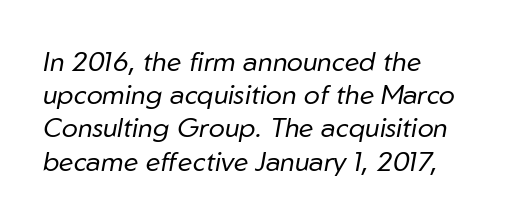
Q: Is the text bold? A: No.
Q: Is the text italic (slanted)? A: Yes, it leans right by about 10 degrees.
Q: Is the text underlined? A: No.
Q: How is the paragraph aligned? A: Left-aligned.
Q: Is the spacing between letters normal or unusually wide? A: Normal.
